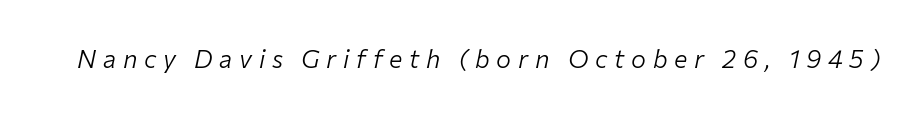
The image shows 25 px text type, italic (leaning right); set unusually wide letter spacing (+0.27 em), not underlined.
